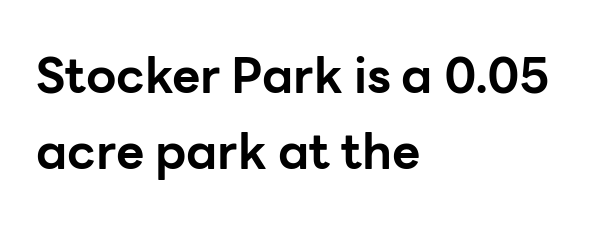
The rendering keeps characters at their native spacing. The type sits square on the baseline with zero lean. Compared with an ordinary text face, these strokes are far heavier — a full bold. A typesetter would label this face a sans.
